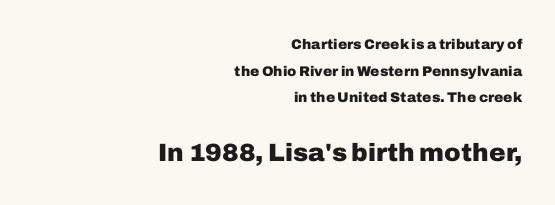
{"italic": "no", "bold": "yes", "underline": "no", "align": "right", "line_spacing": "loose", "line_spacing_ratio": 1.9, "letter_spacing": "normal", "letter_spacing_em": 0.0, "larger_block": "second", "size_ratio": 1.79, "glyph_px": 25}
